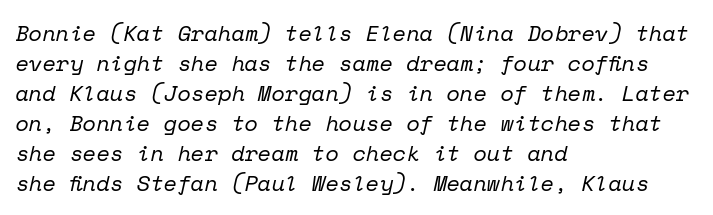
Teacher's note: observe the even left margin — that is flush-left alignment. It's the slanting kind of type. A normal amount of white space separates one row of letters from the next. The rendering keeps characters at their native spacing.
